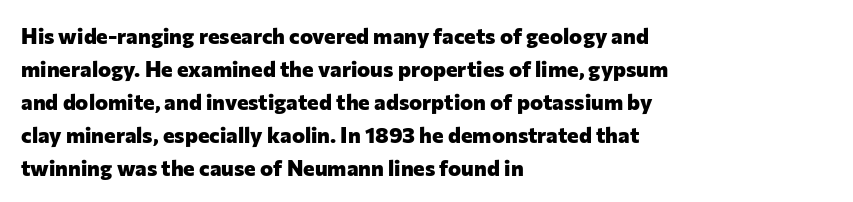
The image shows 22 px bold type, upright; set left-aligned, normal line spacing (1.5x), normal letter spacing, not underlined.
